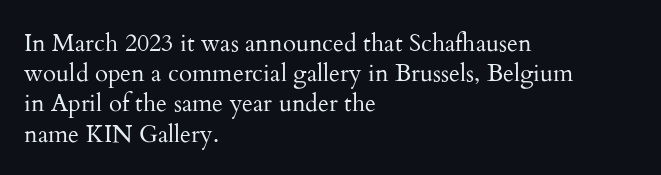
{"italic": "no", "bold": "no", "underline": "no", "align": "left", "line_spacing": "normal", "line_spacing_ratio": 1.26, "letter_spacing": "normal", "letter_spacing_em": 0.0, "glyph_px": 24}
